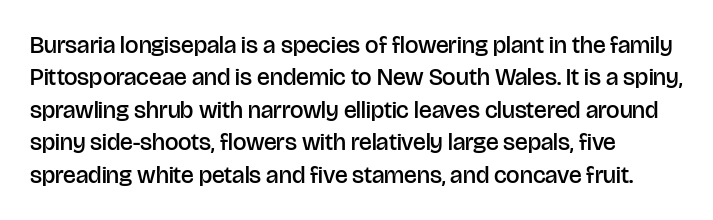
{"italic": "no", "bold": "semi", "underline": "no", "align": "left", "line_spacing": "normal", "line_spacing_ratio": 1.35, "letter_spacing": "normal", "letter_spacing_em": 0.0, "glyph_px": 24}
